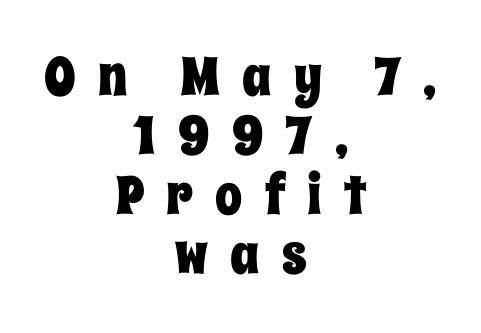
Q: Is the text italic (slanted)? A: No, it is upright.
Q: Is the text underlined? A: No.
Q: How is the paragraph aligned? A: Centered.
Q: Is the spacing between letters normal or unusually wide? A: Unusually wide.
Q: Is the spacing between lines tight, normal or loose? A: Tight.
Q: Width (condensed, normal, or wide)? A: Condensed.
Q: Stroke contrast? A: Low.
Q: x-height? A: Large.
Q: Monospaced? A: No.
